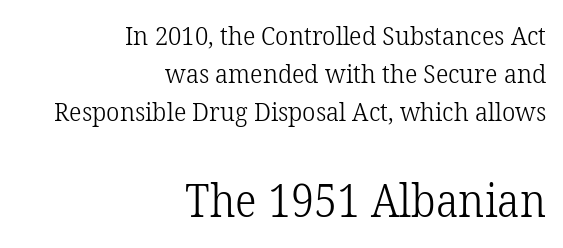
{"serif": "yes", "italic": "no", "bold": "no", "weight": "light", "width": "normal", "stroke_contrast": "low", "x_height": "medium", "monospaced": "no", "underline": "no", "align": "right", "line_spacing": "normal", "line_spacing_ratio": 1.47, "letter_spacing": "normal", "letter_spacing_em": 0.0, "larger_block": "second", "size_ratio": 1.73, "glyph_px": 45}
